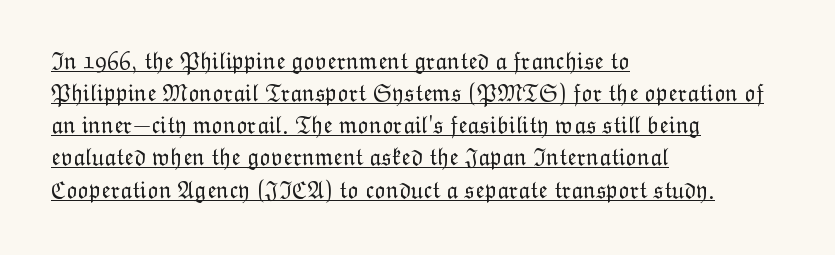
Q: Is the text bold? A: No.
Q: Is the text italic (slanted)? A: No, it is upright.
Q: Is the text underlined? A: Yes.
Q: How is the paragraph aligned? A: Left-aligned.
Q: Is the spacing between letters normal or unusually wide? A: Normal.
Q: Is the spacing between lines tight, normal or loose? A: Normal.
